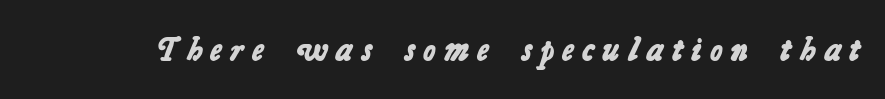
The image shows 34 px bold sans-serif type; set unusually wide letter spacing (+0.25 em), not underlined; low stroke contrast and a medium x-height.
